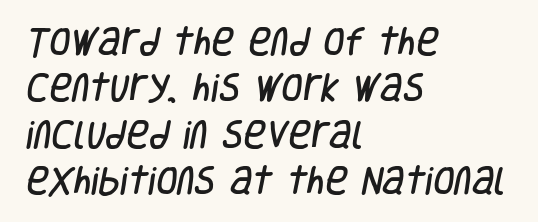
The glyphs are unaccompanied by any horizontal stroke below them. A typesetter would call this leading conventional body-copy spacing. Note the varied advance widths — an 'i' is clearly narrower than an 'm'. Left-aligned paragraph, ragged on the right. The rendering keeps characters at their native spacing. Letterform terminals end flat and unadorned throughout the passage.
